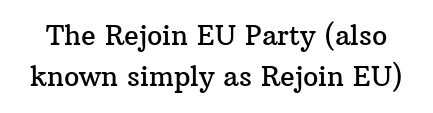
This block has exactly the height ordinary leading produces. Look at the tracking — it's just the regular setting, nothing added. The string is rendered with underlining switched off. The letters stand straight up with perfectly vertical stems.
